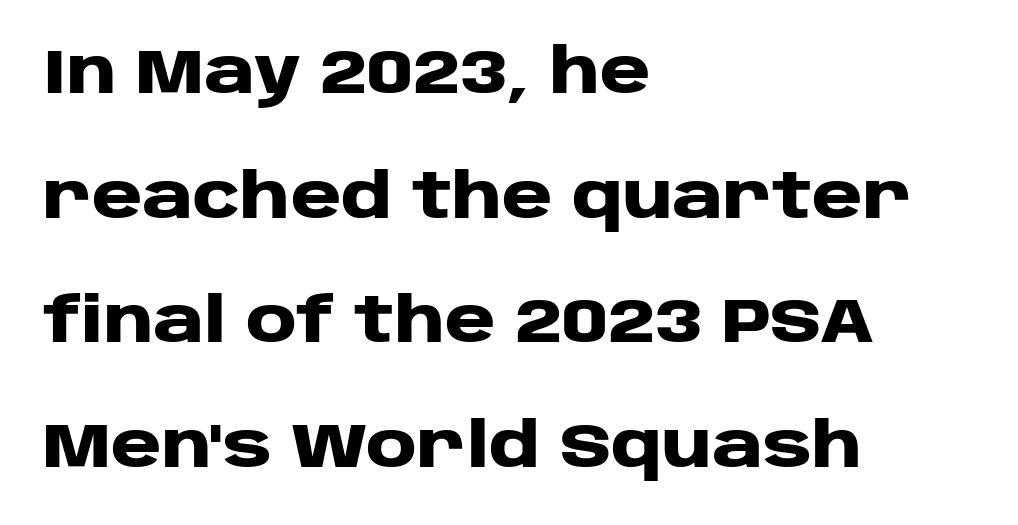
The image shows 62 px heavy, wide sans-serif type, upright; set left-aligned, loose line spacing (2.01x), normal letter spacing, not underlined; low stroke contrast and a large x-height.
